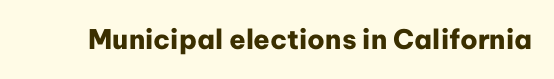
{"italic": "no", "bold": "yes", "underline": "no", "letter_spacing": "normal", "letter_spacing_em": 0.0, "glyph_px": 27}
